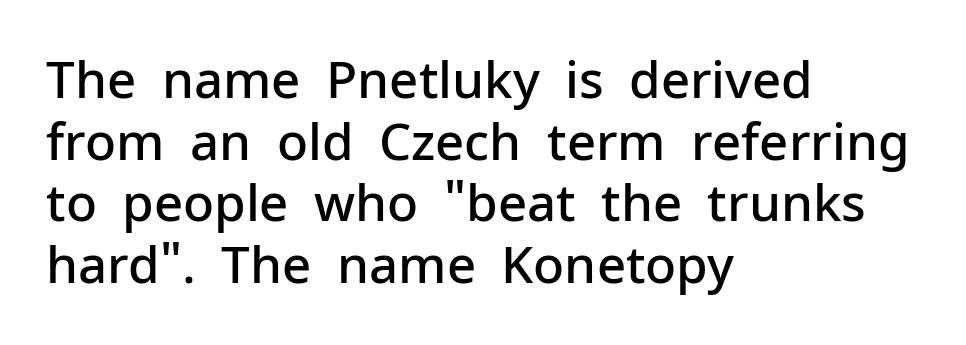
Every letter is mildly thick-stroked: semibold rather than bold. Beneath every word, the page is bare. Is the block centered? No — it sits flush against the left margin. Note the varied advance widths — an 'i' is clearly narrower than an 'm'. The font's upright variant was chosen for this text. A typesetter would label this face a sans.
